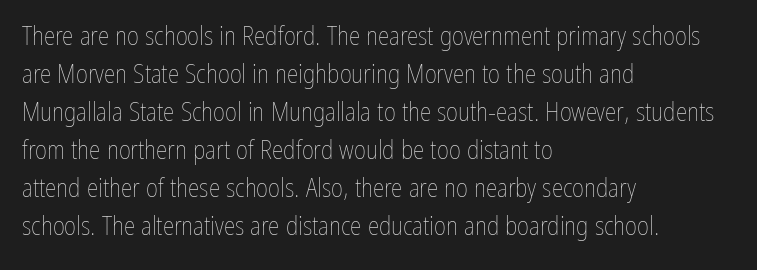
Q: Is the text bold? A: No.
Q: Is the text italic (slanted)? A: No, it is upright.
Q: Is the text underlined? A: No.
Q: How is the paragraph aligned? A: Left-aligned.
Q: Is the spacing between letters normal or unusually wide? A: Normal.
Q: Is the spacing between lines tight, normal or loose? A: Normal.
